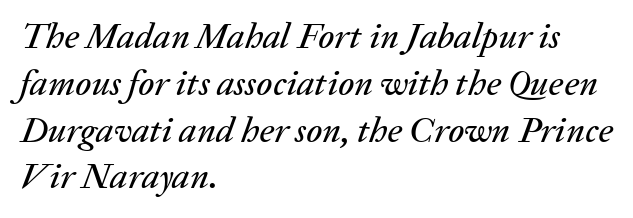
Q: Is the text italic (slanted)? A: Yes, it leans right by about 20 degrees.
Q: Is the text underlined? A: No.
Q: How is the paragraph aligned? A: Left-aligned.
Q: Is the spacing between letters normal or unusually wide? A: Normal.
Q: Is the spacing between lines tight, normal or loose? A: Normal.
Q: Width (condensed, normal, or wide)? A: Normal.
Q: Stroke contrast? A: Low.
Q: x-height? A: Medium.
Q: Monospaced? A: No.
